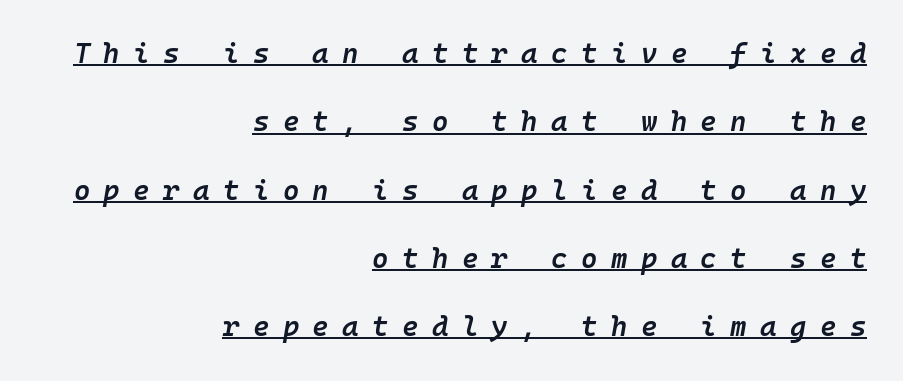
These words are printed semibold, heavier than regular yet not bold. The glyphs look as if they've been sheared to an angle. The lettering is marked with a stroke running underneath it. Each line ends at the same right margin while the left side varies.
